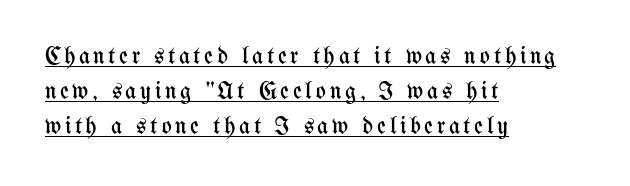
Q: Is the text bold? A: No.
Q: Is the text italic (slanted)? A: No, it is upright.
Q: Is the text underlined? A: Yes.
Q: How is the paragraph aligned? A: Left-aligned.
Q: Is the spacing between lines tight, normal or loose? A: Normal.
